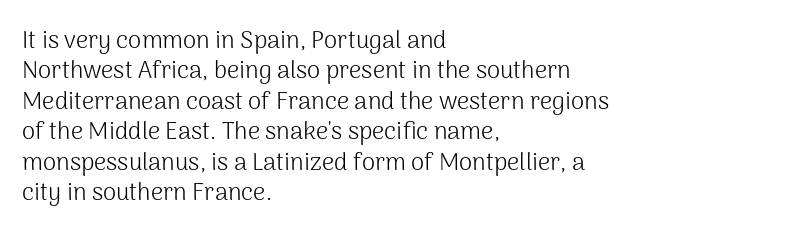
The image shows 24 px text type, upright; set left-aligned, normal line spacing (1.27x), normal letter spacing, not underlined.
